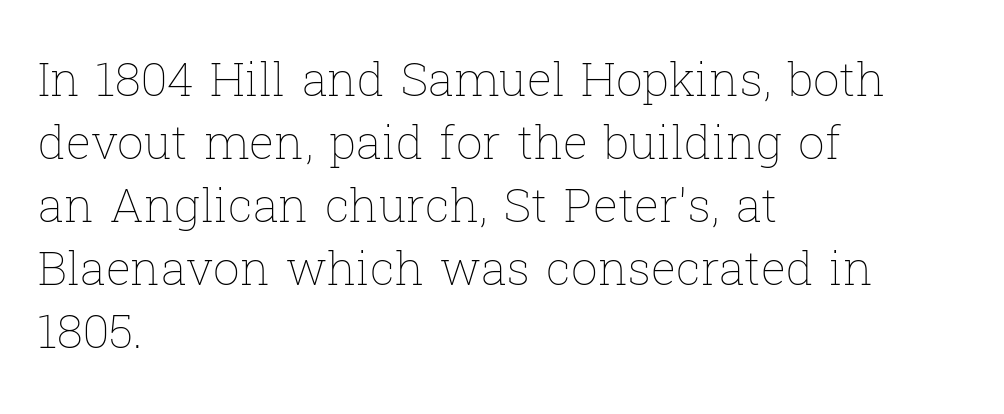
{"italic": "no", "bold": "no", "weight": "thin", "width": "normal", "stroke_contrast": "low", "x_height": "medium", "monospaced": "no", "underline": "no", "align": "left", "line_spacing": "normal", "line_spacing_ratio": 1.34, "letter_spacing": "normal", "letter_spacing_em": 0.0, "glyph_px": 47}
